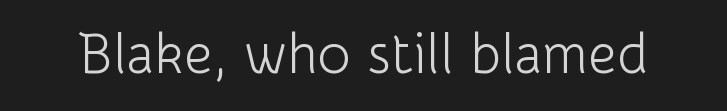
{"serif": "no", "italic": "no", "bold": "no", "weight": "light", "width": "normal", "stroke_contrast": "low", "x_height": "medium", "monospaced": "no", "underline": "no", "letter_spacing": "normal", "letter_spacing_em": 0.0, "glyph_px": 56}
